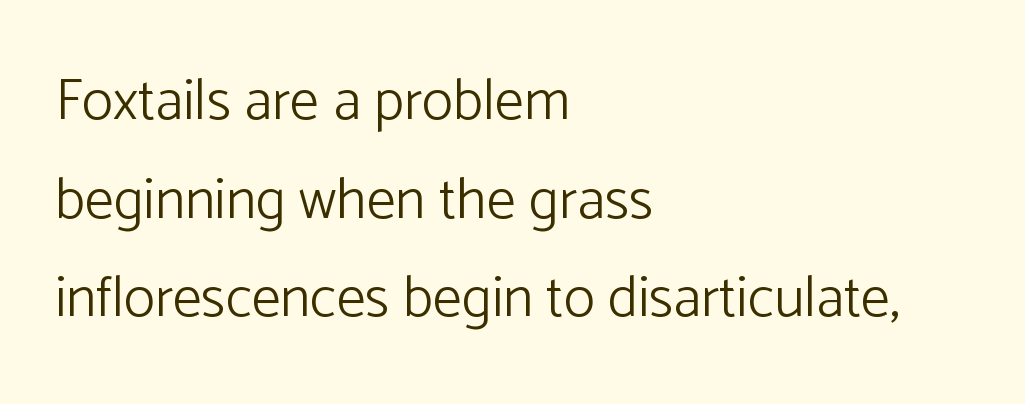
Q: Is the text bold? A: No.
Q: Is the text italic (slanted)? A: No, it is upright.
Q: Is the typeface a serif or a sans-serif typeface? A: Sans-serif.
Q: Is the text underlined? A: No.
Q: How is the paragraph aligned? A: Left-aligned.
Q: Is the spacing between letters normal or unusually wide? A: Normal.
Q: Is the spacing between lines tight, normal or loose? A: Normal.
Q: Width (condensed, normal, or wide)? A: Normal.
Q: Stroke contrast? A: Low.
Q: x-height? A: Medium.
Q: Monospaced? A: No.
